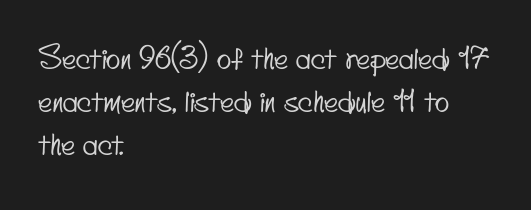
A classic flush-left, rag-right setting is used for this passage. Each letter's strokes conclude bluntly, with no projecting serifs. Each letter keeps its own natural width here, so spacing adapts to shape. Bare-footed words on every line.
